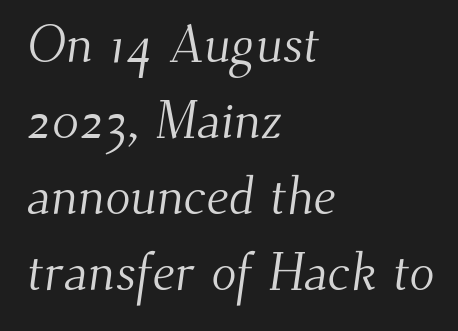
Q: Is the text bold? A: No.
Q: Is the typeface a serif or a sans-serif typeface? A: Serif.
Q: Is the text underlined? A: No.
Q: How is the paragraph aligned? A: Left-aligned.
Q: Is the spacing between letters normal or unusually wide? A: Normal.
Q: Is the spacing between lines tight, normal or loose? A: Normal.
Q: Width (condensed, normal, or wide)? A: Normal.
Q: Stroke contrast? A: Medium.
Q: x-height? A: Small.
Q: Monospaced? A: No.
